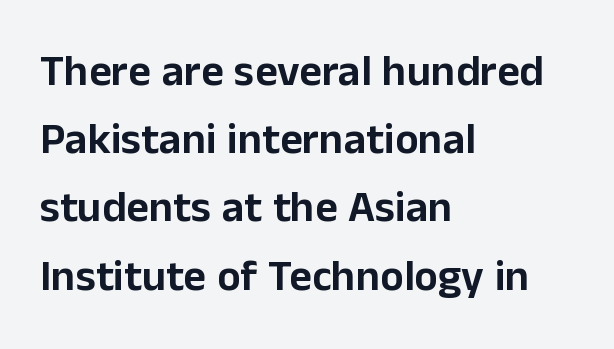
Q: Is the text italic (slanted)? A: No, it is upright.
Q: Is the typeface a serif or a sans-serif typeface? A: Sans-serif.
Q: Is the text underlined? A: No.
Q: How is the paragraph aligned? A: Left-aligned.
Q: Is the spacing between letters normal or unusually wide? A: Normal.
Q: Is the spacing between lines tight, normal or loose? A: Normal.
Q: Width (condensed, normal, or wide)? A: Normal.
Q: Stroke contrast? A: Low.
Q: x-height? A: Medium.
Q: Monospaced? A: No.
